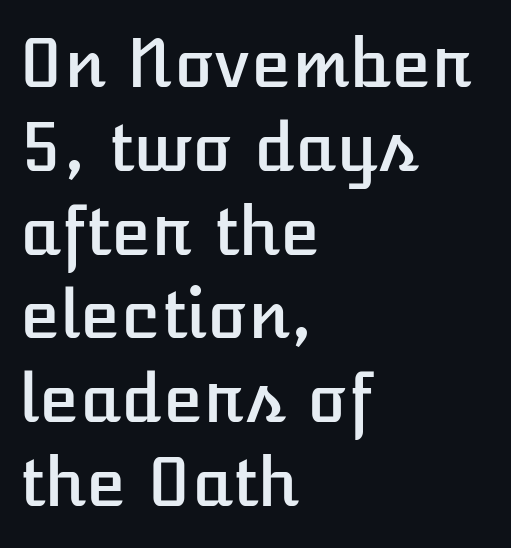
Clear beneath every line of the passage. These lines were composed using upright roman letters. Each letter keeps its own natural width here, so spacing adapts to shape. Interline gaps are of average width in this sample.
